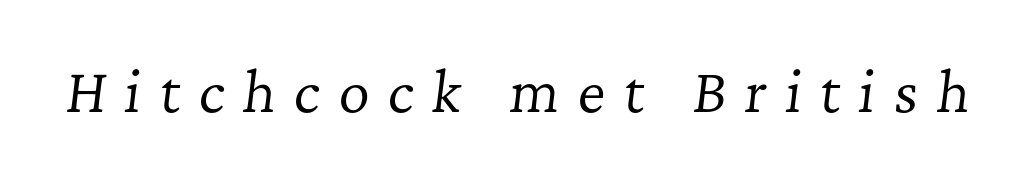
The image shows 54 px regular-weight serif type, italic (leaning right); set unusually wide letter spacing (+0.34 em), not underlined; low stroke contrast and a medium x-height.
